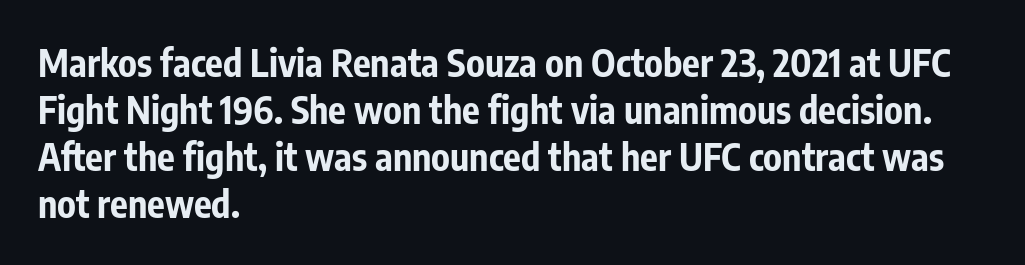
{"serif": "no", "italic": "no", "bold": "yes", "weight": "bold", "width": "condensed", "stroke_contrast": "low", "x_height": "medium", "monospaced": "no", "underline": "no", "align": "left", "line_spacing": "normal", "line_spacing_ratio": 1.27, "letter_spacing": "normal", "letter_spacing_em": 0.0, "glyph_px": 37}
